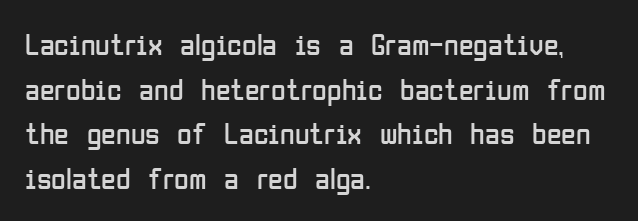
The image shows 30 px regular-weight, condensed sans-serif type, upright; set left-aligned, normal line spacing (1.49x), normal letter spacing, not underlined; low stroke contrast and a medium x-height.
